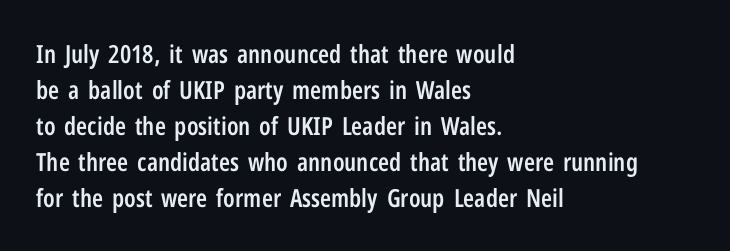
{"italic": "no", "bold": "semi", "underline": "no", "align": "left", "line_spacing": "normal", "line_spacing_ratio": 1.44, "letter_spacing": "normal", "letter_spacing_em": 0.0, "glyph_px": 25}
